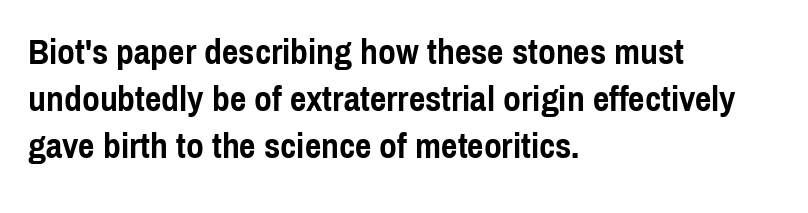
Q: Is the text bold? A: Yes.
Q: Is the text italic (slanted)? A: No, it is upright.
Q: Is the typeface a serif or a sans-serif typeface? A: Sans-serif.
Q: Is the text underlined? A: No.
Q: How is the paragraph aligned? A: Left-aligned.
Q: Is the spacing between letters normal or unusually wide? A: Normal.
Q: Is the spacing between lines tight, normal or loose? A: Normal.
Q: Width (condensed, normal, or wide)? A: Condensed.
Q: x-height? A: Medium.
Q: Monospaced? A: No.
